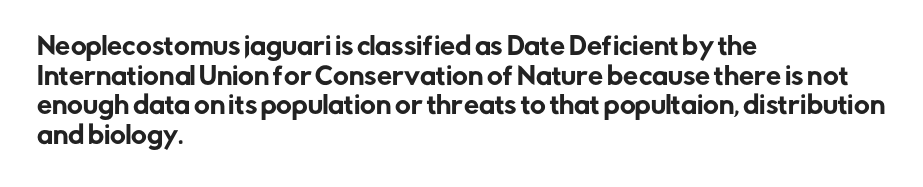
Q: Is the text italic (slanted)? A: No, it is upright.
Q: Is the text underlined? A: No.
Q: How is the paragraph aligned? A: Left-aligned.
Q: Is the spacing between letters normal or unusually wide? A: Normal.
